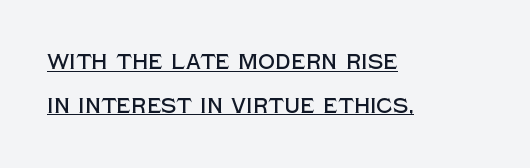
{"italic": "no", "underline": "yes", "align": "left", "line_spacing": "loose", "line_spacing_ratio": 2.08, "letter_spacing": "normal", "letter_spacing_em": 0.0, "glyph_px": 21}
